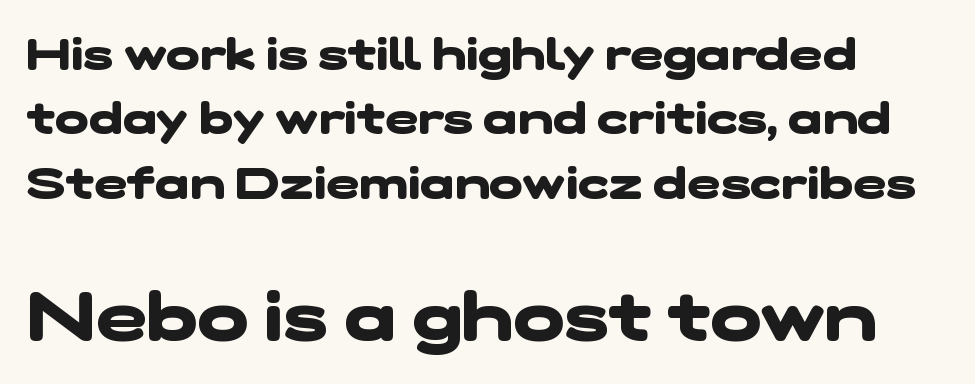
{"serif": "no", "bold": "yes", "weight": "heavy", "width": "wide", "stroke_contrast": "low", "x_height": "medium", "monospaced": "no", "underline": "no", "line_spacing": "normal", "line_spacing_ratio": 1.43, "letter_spacing": "normal", "letter_spacing_em": 0.0, "larger_block": "second", "size_ratio": 1.51, "glyph_px": 68}
